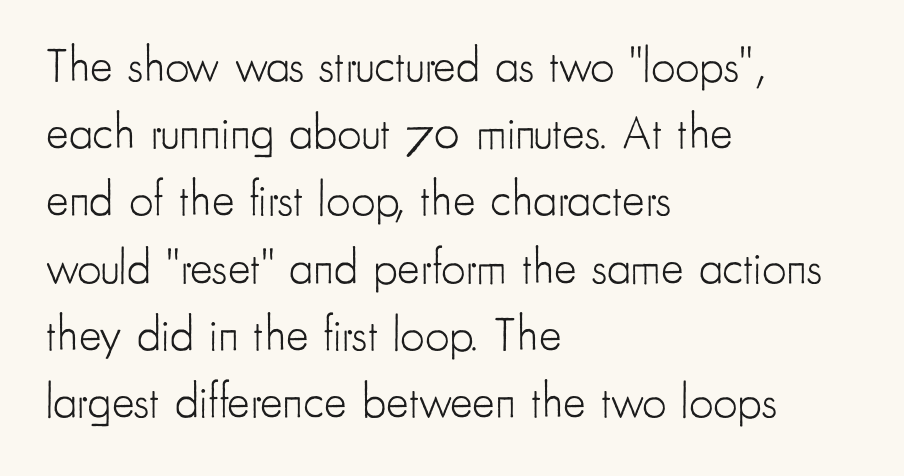
{"serif": "no", "italic": "no", "bold": "no", "weight": "light", "width": "condensed", "stroke_contrast": "low", "x_height": "small", "monospaced": "no", "underline": "no", "align": "left", "line_spacing": "normal", "line_spacing_ratio": 1.4, "letter_spacing": "normal", "letter_spacing_em": 0.0, "glyph_px": 48}
